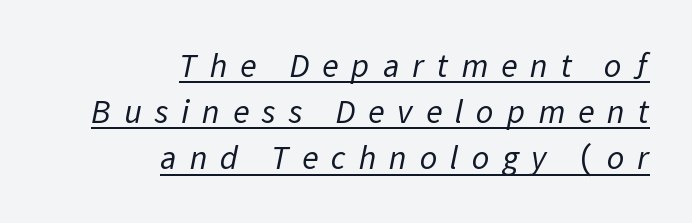
{"serif": "no", "bold": "no", "weight": "regular", "width": "normal", "stroke_contrast": "low", "x_height": "medium", "monospaced": "no", "underline": "yes", "align": "right", "line_spacing": "normal", "line_spacing_ratio": 1.36, "letter_spacing": "wide", "letter_spacing_em": 0.38, "glyph_px": 34}
